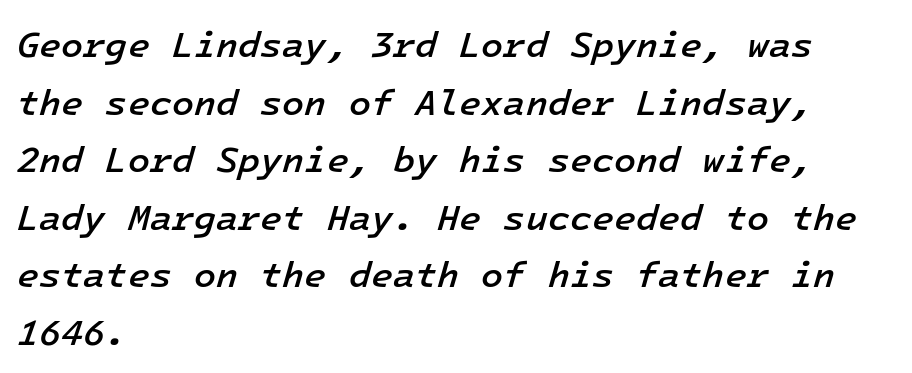
The image shows 36 px semibold type, italic (leaning right), monospaced; set left-aligned, normal line spacing (1.6x), normal letter spacing, not underlined; low stroke contrast and a medium x-height.
